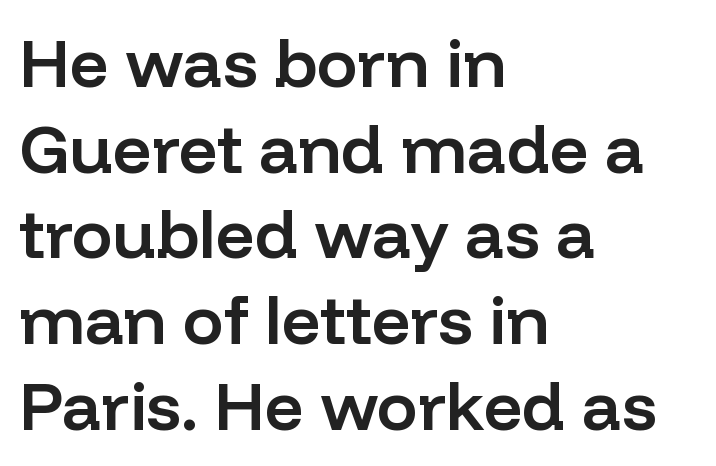
{"serif": "no", "italic": "no", "bold": "semi", "weight": "semibold", "width": "normal", "stroke_contrast": "low", "x_height": "medium", "monospaced": "no", "underline": "no", "align": "left", "line_spacing": "normal", "line_spacing_ratio": 1.26, "letter_spacing": "normal", "letter_spacing_em": 0.0, "glyph_px": 68}
